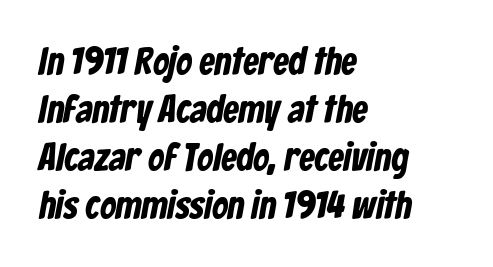
{"serif": "no", "bold": "yes", "weight": "bold", "width": "condensed", "stroke_contrast": "low", "x_height": "medium", "monospaced": "no", "underline": "no", "align": "left", "line_spacing_ratio": 1.23, "letter_spacing": "normal", "letter_spacing_em": 0.0, "glyph_px": 39}
